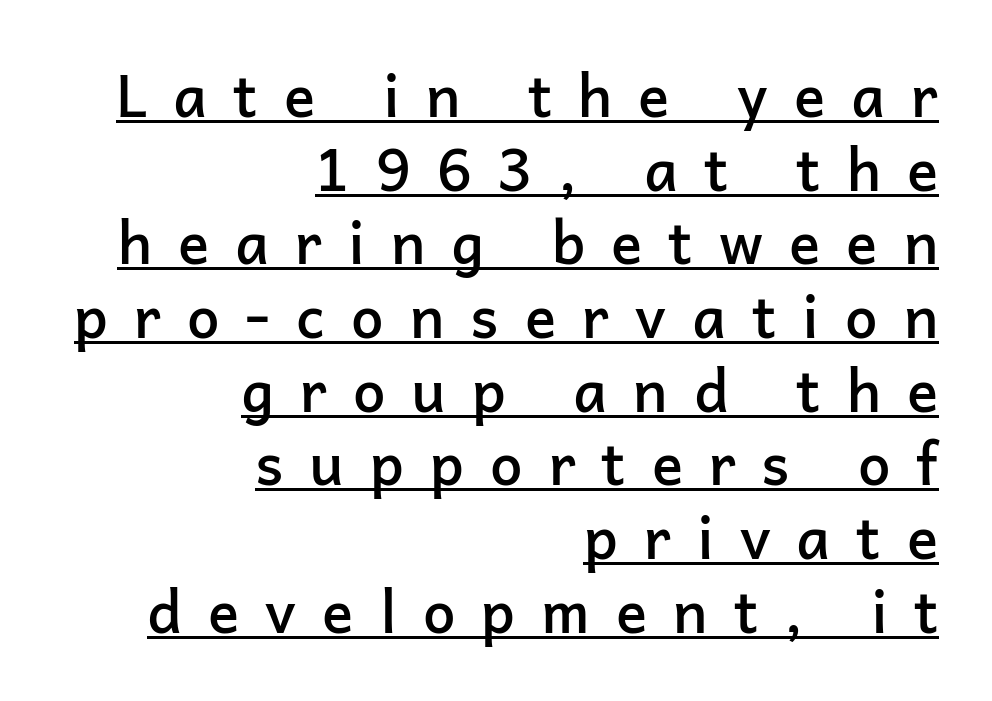
Q: Is the text bold? A: Semi-bold.
Q: Is the text italic (slanted)? A: No, it is upright.
Q: Is the typeface a serif or a sans-serif typeface? A: Sans-serif.
Q: Is the text underlined? A: Yes.
Q: How is the paragraph aligned? A: Right-aligned.
Q: Is the spacing between letters normal or unusually wide? A: Unusually wide.
Q: Is the spacing between lines tight, normal or loose? A: Normal.
Q: Width (condensed, normal, or wide)? A: Normal.
Q: Stroke contrast? A: Low.
Q: x-height? A: Medium.
Q: Monospaced? A: No.
